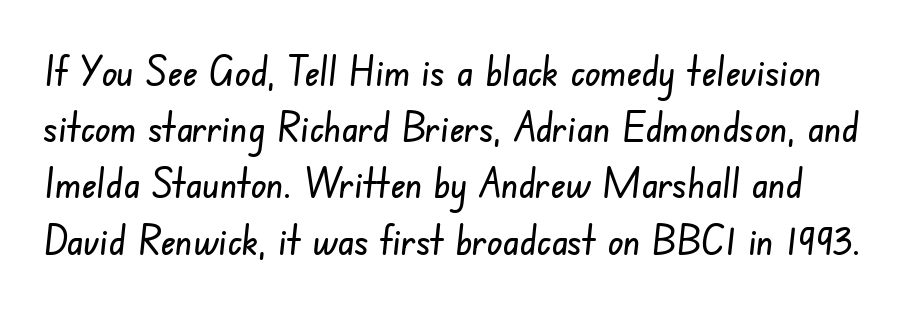
Successive baselines arrive at the customary interval. Look at the bottom of the vertical strokes: they stop flat, with no serifs. Varying glyph widths throughout — classic text-font behaviour. Here the glyphs are tracked normally, forming tight word shapes.
